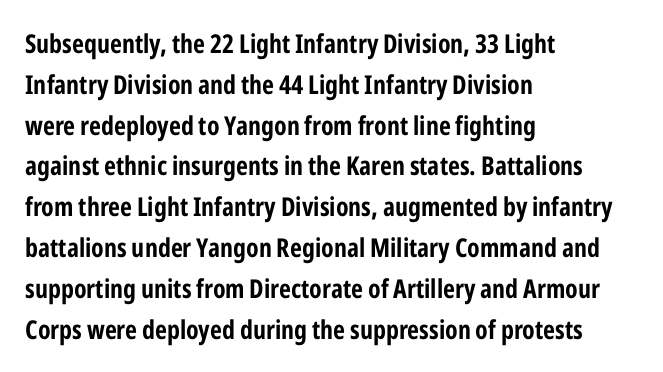
Q: Is the text italic (slanted)? A: No, it is upright.
Q: Is the text underlined? A: No.
Q: How is the paragraph aligned? A: Left-aligned.
Q: Is the spacing between letters normal or unusually wide? A: Normal.
Q: Is the spacing between lines tight, normal or loose? A: Normal.
